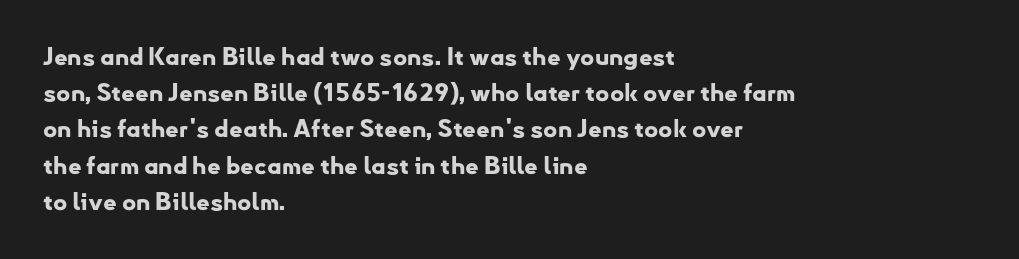
The image shows 24 px bold type, upright; set left-aligned, normal line spacing (1.51x), normal letter spacing, not underlined.
